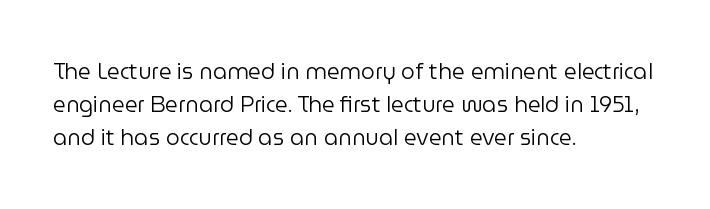
Q: Is the text bold? A: No.
Q: Is the text italic (slanted)? A: No, it is upright.
Q: Is the text underlined? A: No.
Q: How is the paragraph aligned? A: Left-aligned.
Q: Is the spacing between letters normal or unusually wide? A: Normal.
Q: Is the spacing between lines tight, normal or loose? A: Normal.
